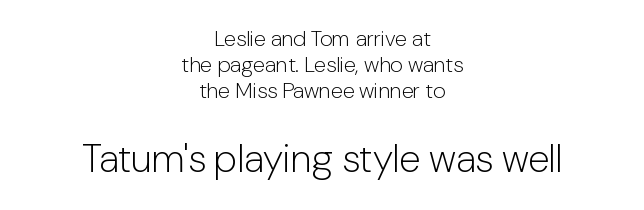
The image shows 39 px light sans-serif type, upright; set centered, line spacing 1.18x, normal letter spacing, not underlined; the second (bottom) block is 1.77x larger; low stroke contrast and a medium x-height.
